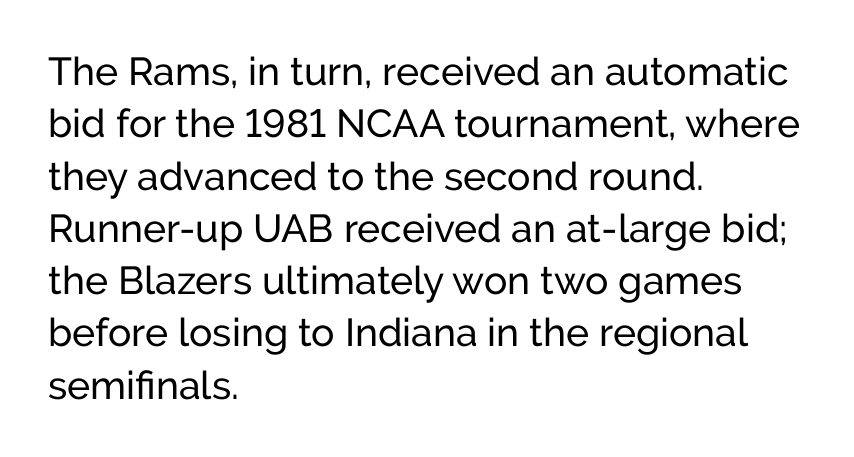
Q: Is the text italic (slanted)? A: No, it is upright.
Q: Is the typeface a serif or a sans-serif typeface? A: Sans-serif.
Q: Is the text underlined? A: No.
Q: How is the paragraph aligned? A: Left-aligned.
Q: Is the spacing between letters normal or unusually wide? A: Normal.
Q: Is the spacing between lines tight, normal or loose? A: Normal.
Q: Width (condensed, normal, or wide)? A: Normal.
Q: Stroke contrast? A: Low.
Q: x-height? A: Medium.
Q: Monospaced? A: No.
